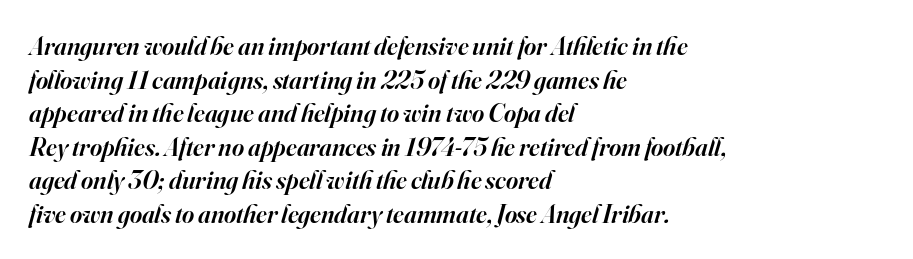
{"italic": "yes", "lean": "right", "slant_degrees": 16, "bold": "semi", "underline": "no", "align": "left", "line_spacing": "normal", "line_spacing_ratio": 1.29, "letter_spacing": "normal", "letter_spacing_em": 0.0, "glyph_px": 26}
